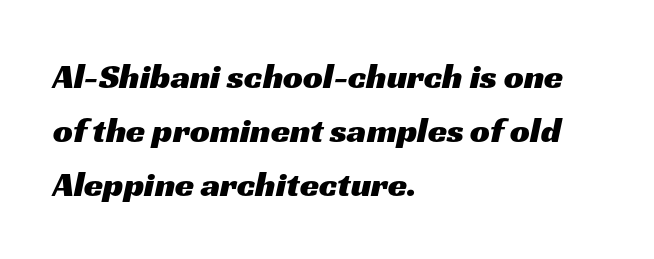
{"serif": "no", "width": "wide", "stroke_contrast": "medium", "x_height": "medium", "monospaced": "no", "underline": "no", "align": "left", "line_spacing": "normal", "line_spacing_ratio": 1.54, "letter_spacing": "normal", "letter_spacing_em": 0.0, "glyph_px": 35}
